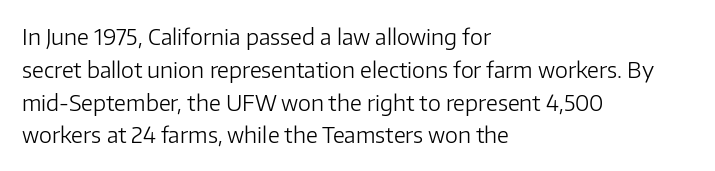
Q: Is the text bold? A: No.
Q: Is the text italic (slanted)? A: No, it is upright.
Q: Is the text underlined? A: No.
Q: How is the paragraph aligned? A: Left-aligned.
Q: Is the spacing between letters normal or unusually wide? A: Normal.
Q: Is the spacing between lines tight, normal or loose? A: Normal.
